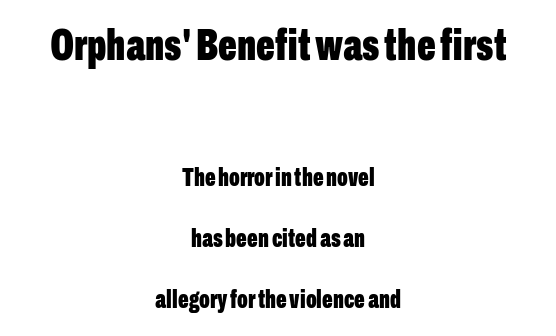
Check where the strokes stop: nothing finishes them off — pure sans. The line texture is even and compact thanks to regular tracking. The paragraph has two soft edges and a firm central axis. The letters advance in unequal steps, a hallmark of proportional type.
